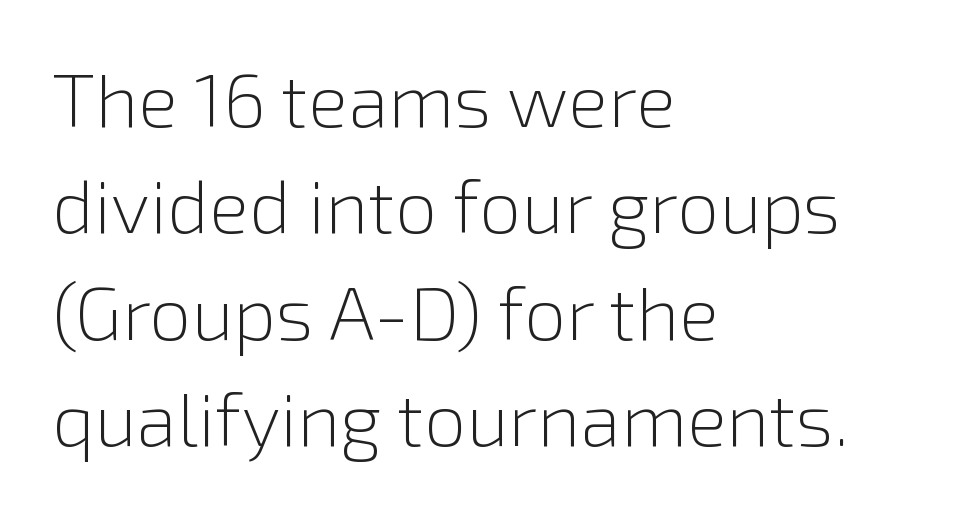
Q: Is the text bold? A: No.
Q: Is the text italic (slanted)? A: No, it is upright.
Q: Is the typeface a serif or a sans-serif typeface? A: Sans-serif.
Q: Is the text underlined? A: No.
Q: How is the paragraph aligned? A: Left-aligned.
Q: Is the spacing between letters normal or unusually wide? A: Normal.
Q: Is the spacing between lines tight, normal or loose? A: Normal.
Q: Width (condensed, normal, or wide)? A: Normal.
Q: x-height? A: Medium.
Q: Monospaced? A: No.
